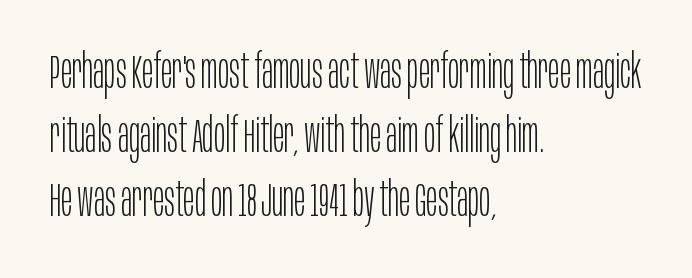
The image shows 47 px light, condensed sans-serif type, upright; set left-aligned, normal line spacing (1.36x), normal letter spacing, not underlined; low stroke contrast and a large x-height.
